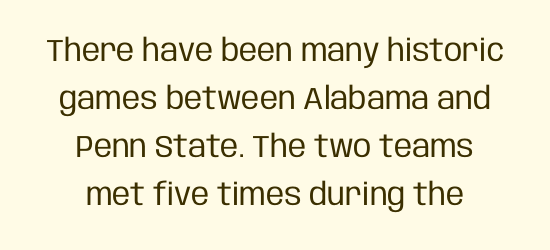
{"serif": "no", "italic": "no", "bold": "no", "weight": "regular", "width": "condensed", "stroke_contrast": "low", "x_height": "large", "monospaced": "no", "underline": "no", "align": "center", "line_spacing": "normal", "line_spacing_ratio": 1.55, "letter_spacing": "normal", "letter_spacing_em": 0.0, "glyph_px": 31}
